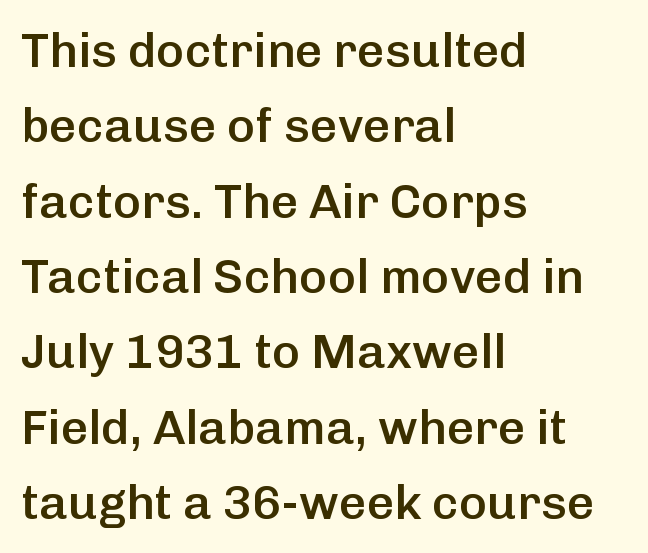
Q: Is the text bold? A: Semi-bold.
Q: Is the text italic (slanted)? A: No, it is upright.
Q: Is the typeface a serif or a sans-serif typeface? A: Sans-serif.
Q: Is the text underlined? A: No.
Q: How is the paragraph aligned? A: Left-aligned.
Q: Is the spacing between letters normal or unusually wide? A: Normal.
Q: Is the spacing between lines tight, normal or loose? A: Normal.
Q: Width (condensed, normal, or wide)? A: Normal.
Q: Stroke contrast? A: Low.
Q: x-height? A: Medium.
Q: Monospaced? A: No.
